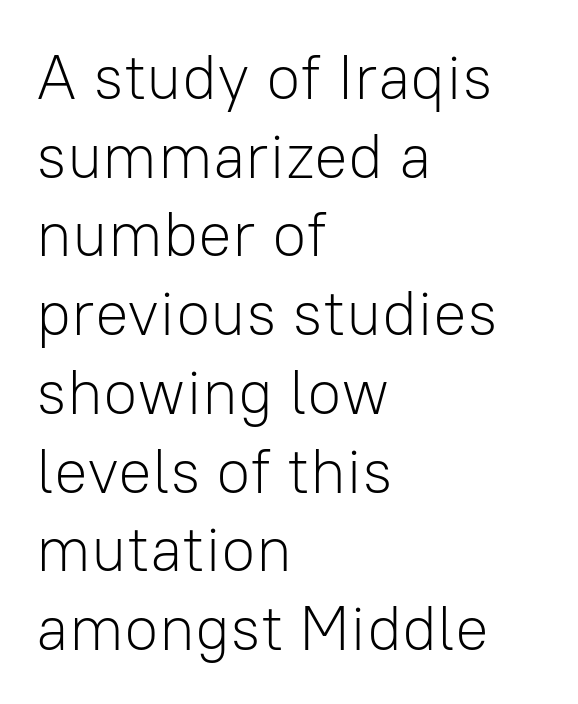
Q: Is the text bold? A: No.
Q: Is the text italic (slanted)? A: No, it is upright.
Q: Is the typeface a serif or a sans-serif typeface? A: Sans-serif.
Q: Is the text underlined? A: No.
Q: How is the paragraph aligned? A: Left-aligned.
Q: Is the spacing between letters normal or unusually wide? A: Normal.
Q: Is the spacing between lines tight, normal or loose? A: Normal.
Q: Width (condensed, normal, or wide)? A: Normal.
Q: Stroke contrast? A: Low.
Q: x-height? A: Medium.
Q: Monospaced? A: No.
